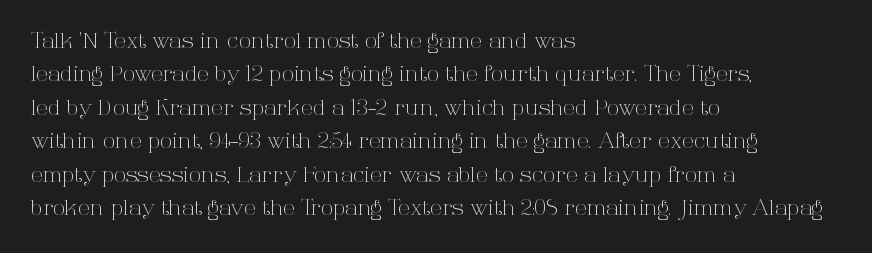
The image shows 22 px text type, upright; set left-aligned, normal line spacing (1.52x), normal letter spacing, not underlined.
